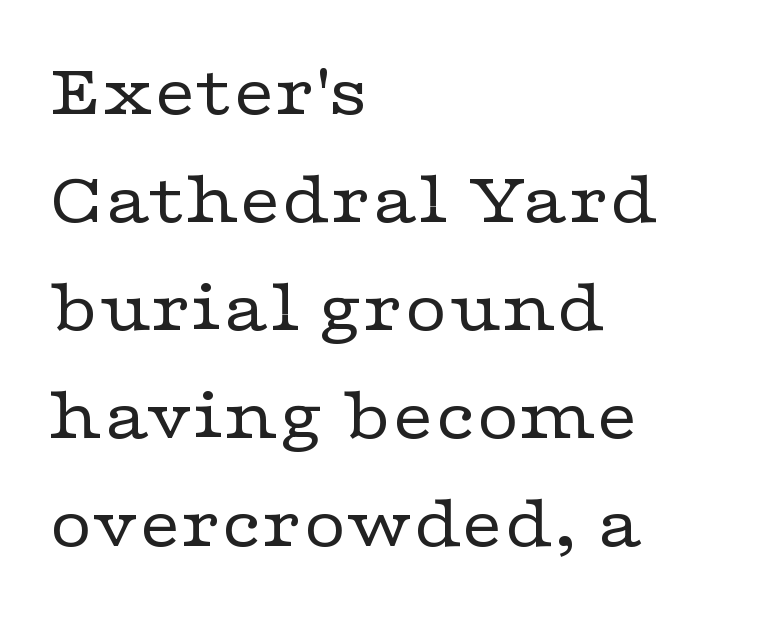
Q: Is the text bold? A: No.
Q: Is the text italic (slanted)? A: No, it is upright.
Q: Is the typeface a serif or a sans-serif typeface? A: Serif.
Q: Is the text underlined? A: No.
Q: How is the paragraph aligned? A: Left-aligned.
Q: Is the spacing between letters normal or unusually wide? A: Normal.
Q: Is the spacing between lines tight, normal or loose? A: Normal.
Q: Width (condensed, normal, or wide)? A: Wide.
Q: Stroke contrast? A: Low.
Q: x-height? A: Medium.
Q: Monospaced? A: No.
